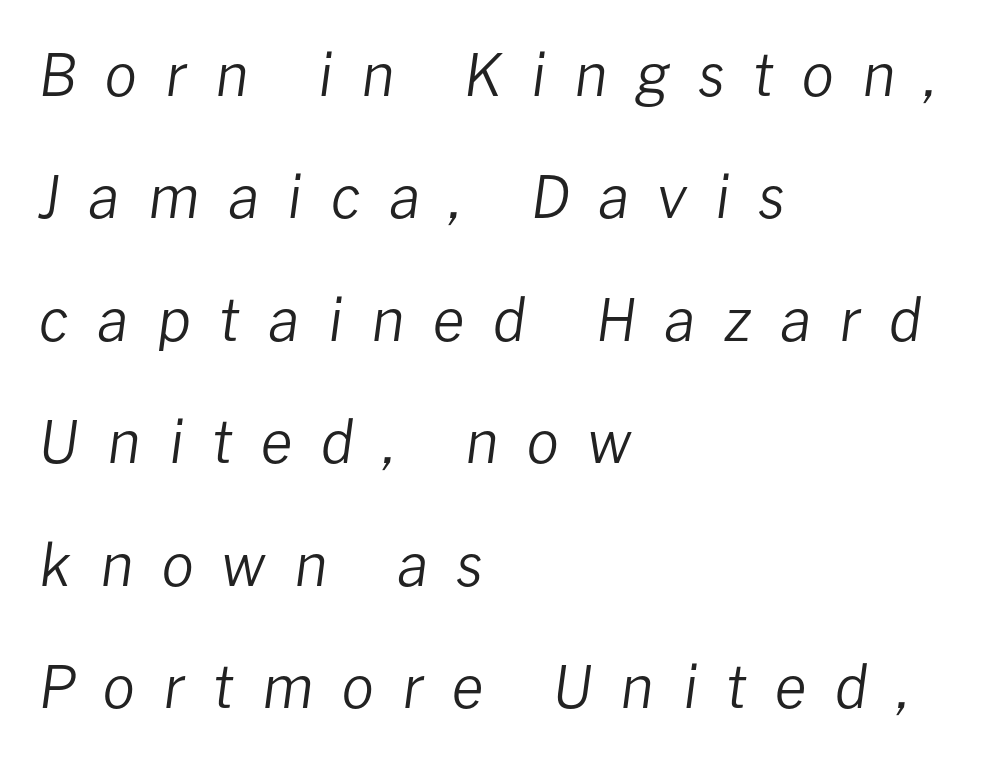
{"italic": "yes", "lean": "right", "slant_degrees": 8, "bold": "no", "weight": "regular", "width": "normal", "stroke_contrast": "low", "x_height": "medium", "monospaced": "no", "underline": "no", "align": "left", "line_spacing": "loose", "line_spacing_ratio": 2.11, "letter_spacing": "wide", "letter_spacing_em": 0.49, "glyph_px": 58}
